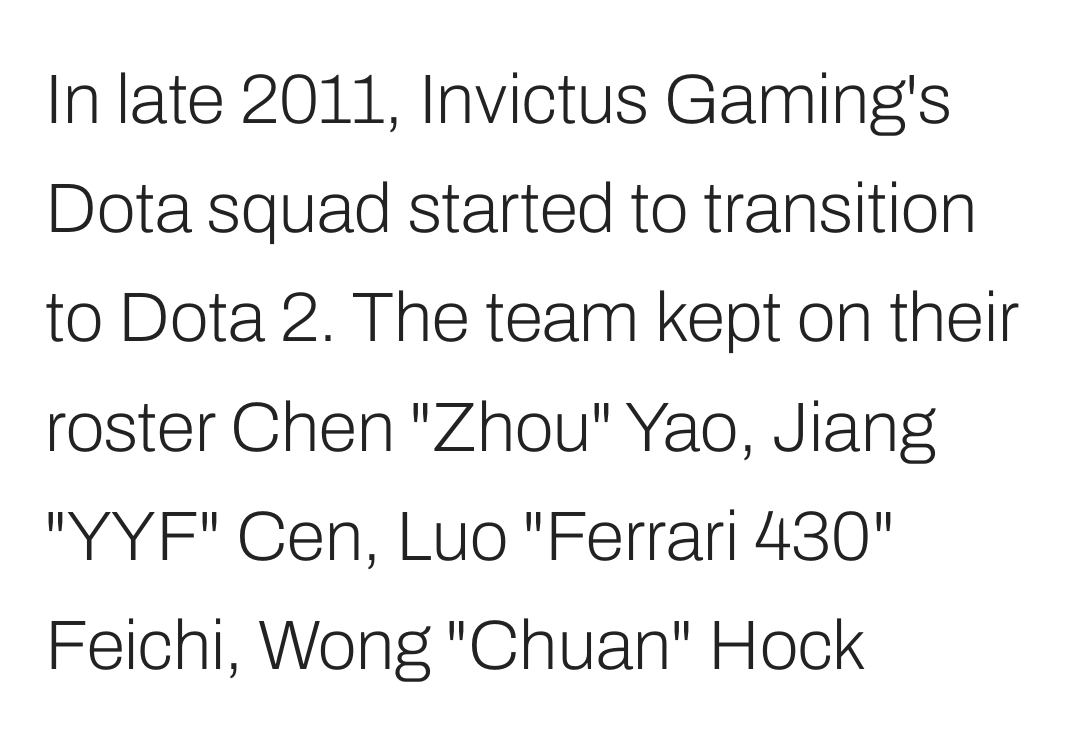
{"serif": "no", "italic": "no", "bold": "no", "weight": "light", "width": "normal", "stroke_contrast": "low", "x_height": "medium", "monospaced": "no", "underline": "no", "align": "left", "line_spacing": "normal", "line_spacing_ratio": 1.56, "letter_spacing": "normal", "letter_spacing_em": 0.0, "glyph_px": 70}
